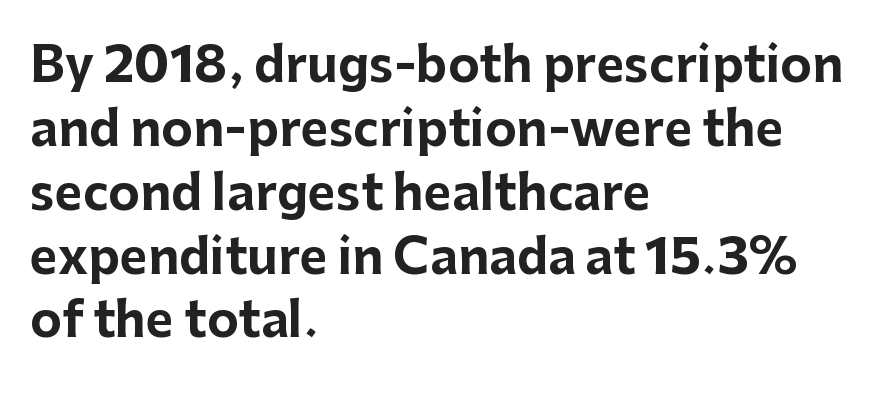
The image shows 48 px bold sans-serif type, upright; set left-aligned, normal line spacing (1.33x), normal letter spacing, not underlined; low stroke contrast and a medium x-height.
